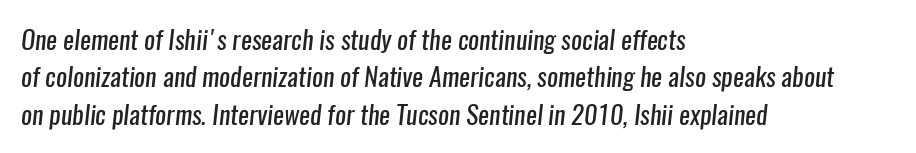
Is the letter spacing exaggerated? No — it looks like the ordinary default. Horizontal bands of white between lines are of average thickness. Underline: absent. Nothing heavy about these letters — not bold at all. The paragraph has a hard left edge and a soft right edge.
